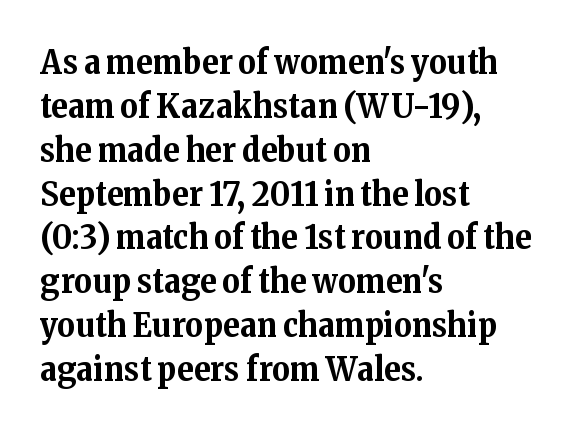
Q: Is the text bold? A: Yes.
Q: Is the text italic (slanted)? A: No, it is upright.
Q: Is the typeface a serif or a sans-serif typeface? A: Serif.
Q: Is the text underlined? A: No.
Q: How is the paragraph aligned? A: Left-aligned.
Q: Is the spacing between letters normal or unusually wide? A: Normal.
Q: Is the spacing between lines tight, normal or loose? A: Normal.
Q: Width (condensed, normal, or wide)? A: Normal.
Q: Stroke contrast? A: Medium.
Q: x-height? A: Medium.
Q: Monospaced? A: No.
